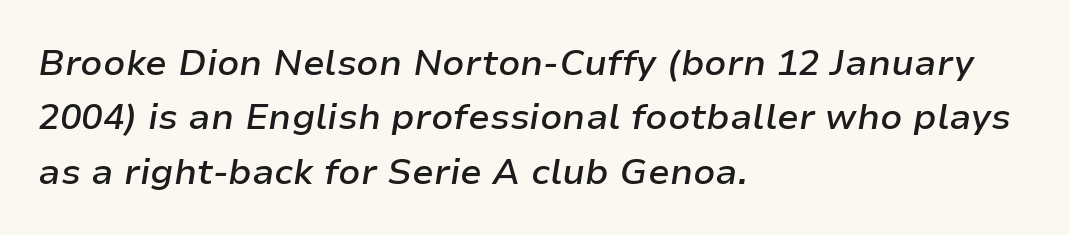
{"italic": "yes", "lean": "right", "slant_degrees": 9, "bold": "semi", "weight": "semibold", "width": "normal", "stroke_contrast": "low", "x_height": "medium", "monospaced": "no", "underline": "no", "align": "left", "line_spacing": "normal", "line_spacing_ratio": 1.51, "letter_spacing": "normal", "letter_spacing_em": 0.0, "glyph_px": 36}
